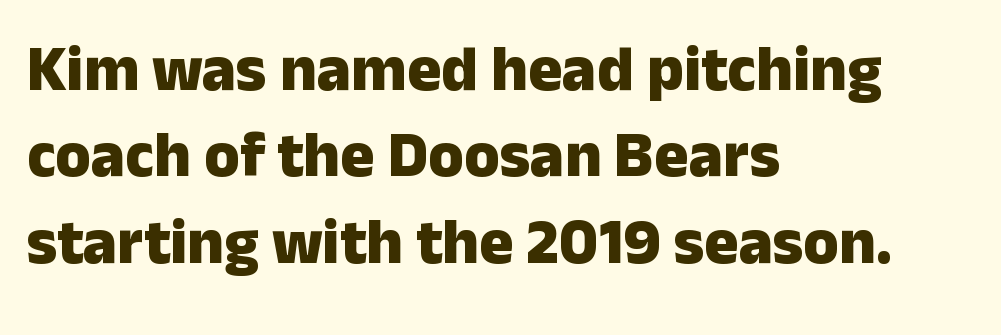
Q: Is the text bold? A: Yes.
Q: Is the text italic (slanted)? A: No, it is upright.
Q: Is the typeface a serif or a sans-serif typeface? A: Sans-serif.
Q: Is the text underlined? A: No.
Q: How is the paragraph aligned? A: Left-aligned.
Q: Is the spacing between letters normal or unusually wide? A: Normal.
Q: Is the spacing between lines tight, normal or loose? A: Normal.
Q: Width (condensed, normal, or wide)? A: Normal.
Q: Stroke contrast? A: Low.
Q: x-height? A: Medium.
Q: Monospaced? A: No.
